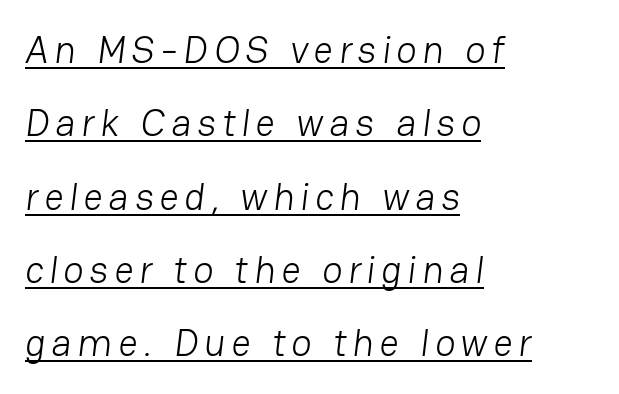
Serifs: no, the terminals of the letterforms are clean. The rendering uses the underline text-decoration. If you measured baseline to baseline, you'd find a long distance. The rag falls on the right side of this text block. These lines are rendered in a variable-pitch font.
